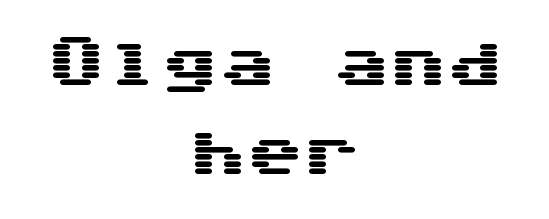
Q: Is the text italic (slanted)? A: No, it is upright.
Q: Is the typeface a serif or a sans-serif typeface? A: Sans-serif.
Q: Is the text underlined? A: No.
Q: How is the paragraph aligned? A: Centered.
Q: Is the spacing between letters normal or unusually wide? A: Normal.
Q: Is the spacing between lines tight, normal or loose? A: Normal.
Q: Width (condensed, normal, or wide)? A: Wide.
Q: Stroke contrast? A: Medium.
Q: x-height? A: Medium.
Q: Monospaced? A: Yes.
